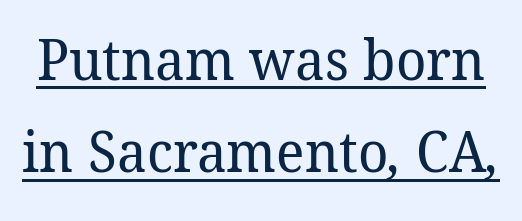
{"serif": "yes", "bold": "no", "weight": "regular", "width": "normal", "stroke_contrast": "low", "x_height": "medium", "monospaced": "no", "underline": "yes", "line_spacing": "normal", "line_spacing_ratio": 1.62, "letter_spacing": "normal", "letter_spacing_em": 0.0, "glyph_px": 57}
